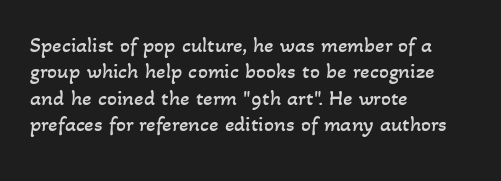
On a weight scale, this lands at 450 or below. Is the block centered? No — it sits flush against the left margin. The strip under each line holds only bare page. What stands out about the letter spacing? Nothing — it is the standard amount.
